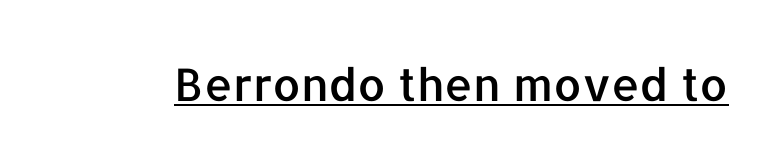
The face used here appears with an underline applied. This is roman type, the default non-slanted kind. Check where the strokes stop: nothing finishes them off — pure sans. Compared with typical body copy, the letter spacing here is the same. Looks like regular typesetting: each glyph gets only the width it needs.
